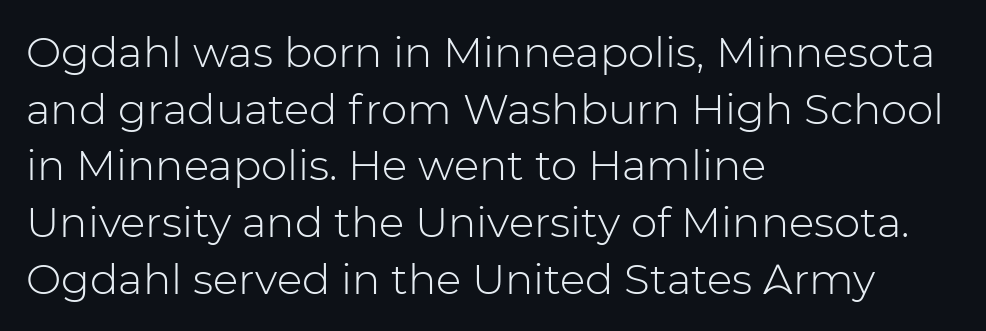
The image shows 42 px light sans-serif type, upright; set left-aligned, normal line spacing (1.35x), normal letter spacing, not underlined; low stroke contrast and a medium x-height.
